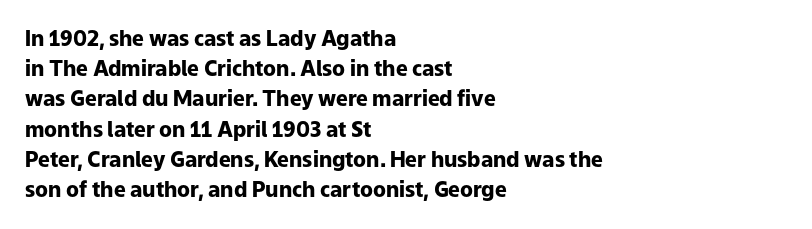
{"italic": "no", "bold": "yes", "underline": "no", "align": "left", "line_spacing": "normal", "line_spacing_ratio": 1.44, "letter_spacing": "normal", "letter_spacing_em": 0.0, "glyph_px": 21}
